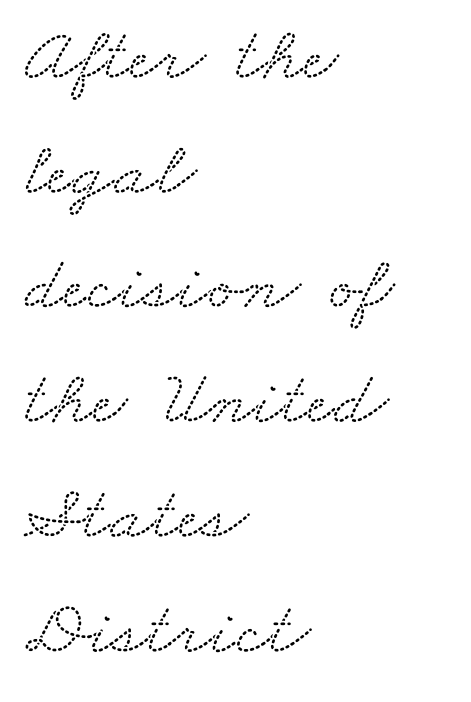
The image shows 77 px wide serif type; set left-aligned, normal line spacing (1.49x), normal letter spacing, not underlined; low stroke contrast and a small x-height.
